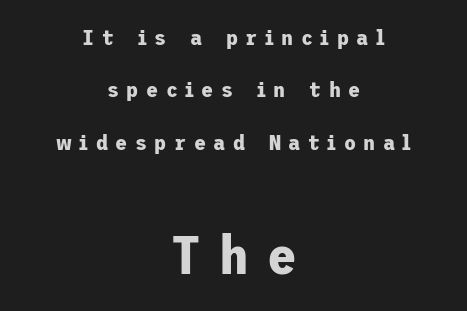
Each line is balanced around a shared central axis. The strokes are fattened all the way to bold. Between one letter and the next there's a generous, obvious gap. If you drew a line through each stem, it would be perfectly vertical. To sum up the face: it is a sans, with no serifs. These two chunks differ in scale, with the bottom chunk taking the larger measure.
